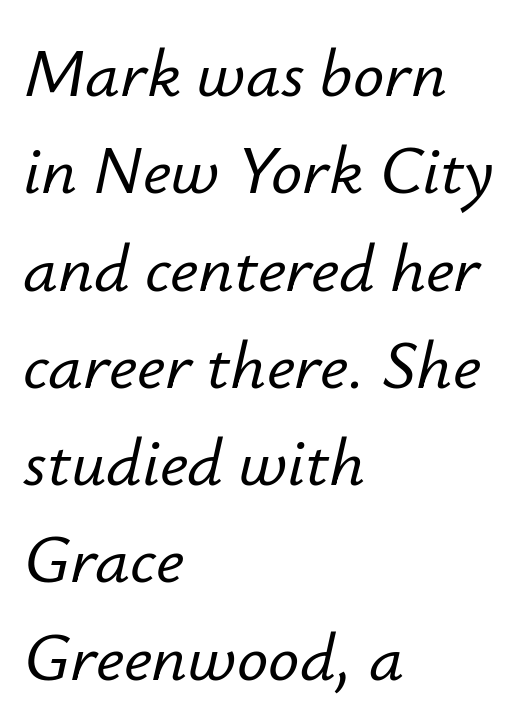
The image shows 69 px text type, italic (leaning right); set left-aligned, normal line spacing (1.41x), normal letter spacing, not underlined; low stroke contrast and a small x-height.
